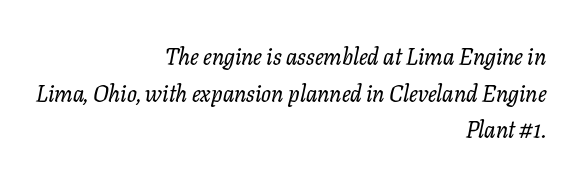
Q: Is the text italic (slanted)? A: Yes, it leans right by about 11 degrees.
Q: Is the text underlined? A: No.
Q: How is the paragraph aligned? A: Right-aligned.
Q: Is the spacing between letters normal or unusually wide? A: Normal.
Q: Is the spacing between lines tight, normal or loose? A: Normal.
